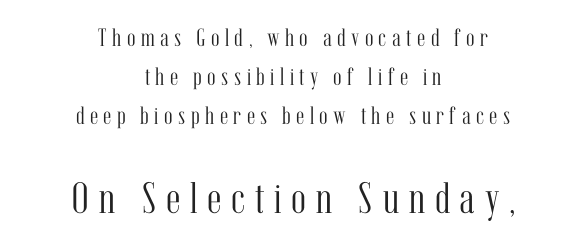
Type size steps up from the first block to the second. The glyphs in this specimen are seriffed. The lines in this sample share a center point and differ in where they start and stop. These lines are rendered in a variable-pitch font. Does the leading feel generous? No, just average.
